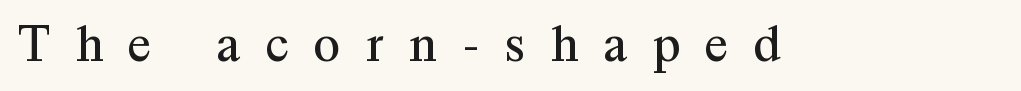
The image shows 54 px regular-weight serif type, upright; set unusually wide letter spacing (+0.47 em), not underlined; medium stroke contrast and a medium x-height.
